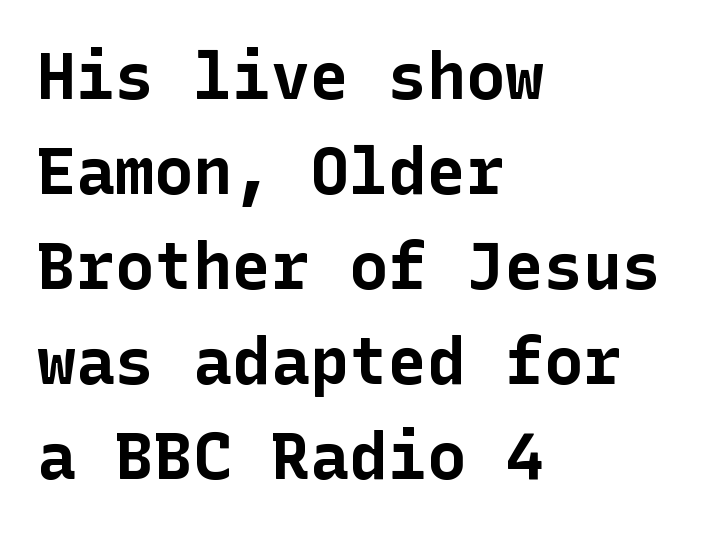
Q: Is the text bold? A: Yes.
Q: Is the text italic (slanted)? A: No, it is upright.
Q: Is the typeface a serif or a sans-serif typeface? A: Sans-serif.
Q: Is the text underlined? A: No.
Q: How is the paragraph aligned? A: Left-aligned.
Q: Is the spacing between letters normal or unusually wide? A: Normal.
Q: Is the spacing between lines tight, normal or loose? A: Normal.
Q: Width (condensed, normal, or wide)? A: Normal.
Q: Stroke contrast? A: Low.
Q: x-height? A: Medium.
